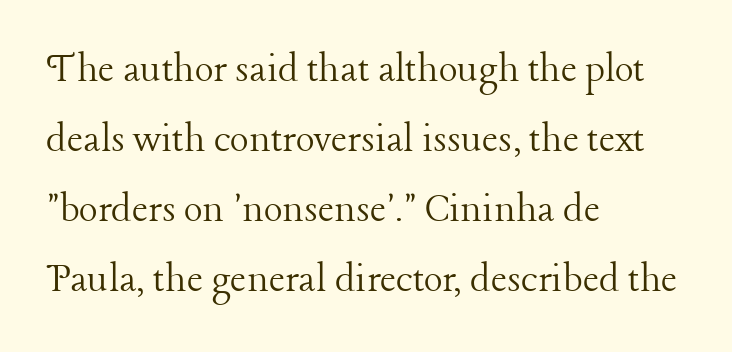
Q: Is the text bold? A: No.
Q: Is the text italic (slanted)? A: No, it is upright.
Q: Is the typeface a serif or a sans-serif typeface? A: Serif.
Q: Is the text underlined? A: No.
Q: How is the paragraph aligned? A: Left-aligned.
Q: Is the spacing between letters normal or unusually wide? A: Normal.
Q: Is the spacing between lines tight, normal or loose? A: Normal.
Q: Width (condensed, normal, or wide)? A: Normal.
Q: Stroke contrast? A: Low.
Q: x-height? A: Medium.
Q: Monospaced? A: No.
